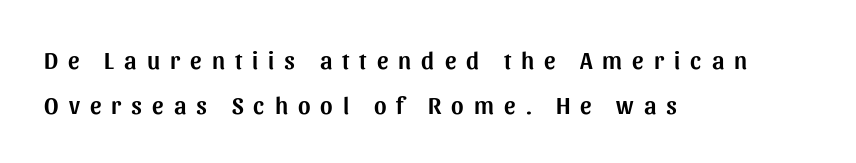
The image shows 24 px text type, upright; set left-aligned, line spacing 1.87x, unusually wide letter spacing (+0.42 em), not underlined.
